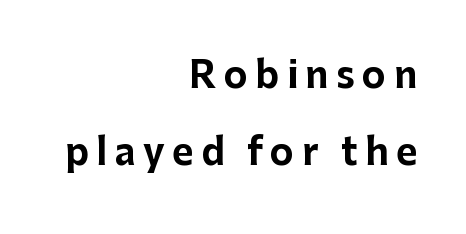
Q: Is the text bold? A: Yes.
Q: Is the text italic (slanted)? A: No, it is upright.
Q: Is the typeface a serif or a sans-serif typeface? A: Sans-serif.
Q: Is the text underlined? A: No.
Q: How is the paragraph aligned? A: Right-aligned.
Q: Is the spacing between letters normal or unusually wide? A: Unusually wide.
Q: Is the spacing between lines tight, normal or loose? A: Loose.
Q: Width (condensed, normal, or wide)? A: Normal.
Q: Stroke contrast? A: Low.
Q: x-height? A: Medium.
Q: Monospaced? A: No.
